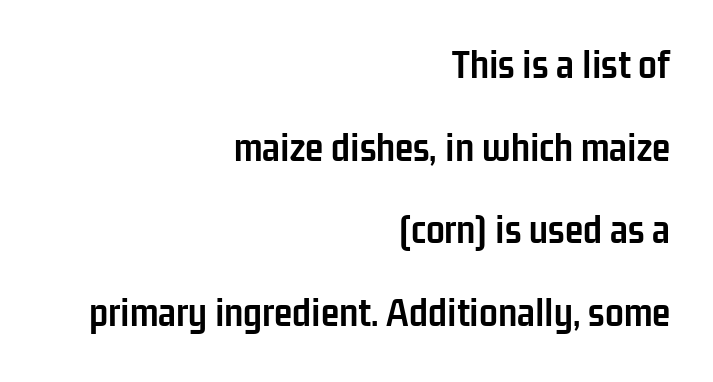
{"serif": "no", "italic": "no", "bold": "yes", "weight": "semibold", "width": "condensed", "stroke_contrast": "low", "x_height": "medium", "monospaced": "no", "underline": "no", "align": "right", "line_spacing": "loose", "line_spacing_ratio": 1.97, "letter_spacing": "normal", "letter_spacing_em": 0.0, "glyph_px": 42}
